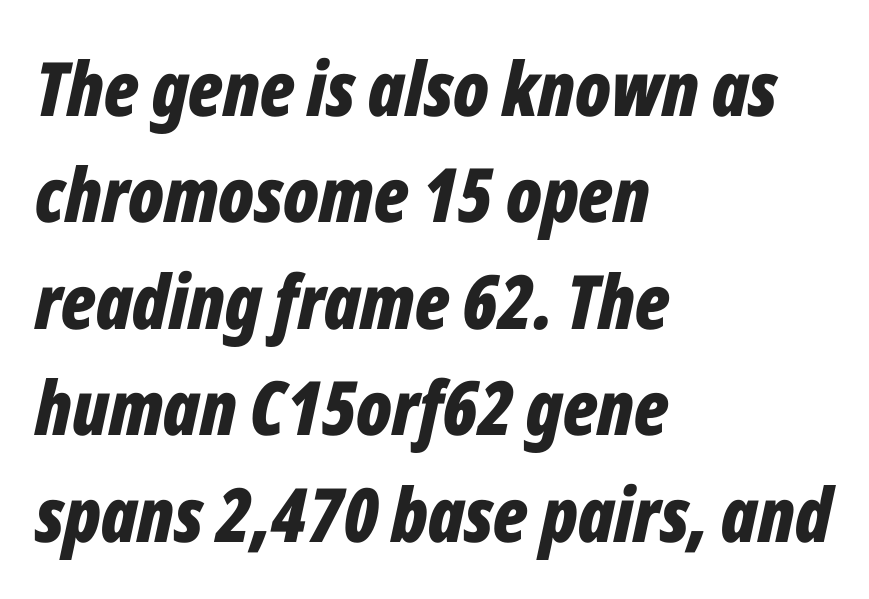
The image shows 75 px bold, condensed type, italic (leaning right); set left-aligned, normal line spacing (1.42x), normal letter spacing, not underlined; low stroke contrast and a medium x-height.
